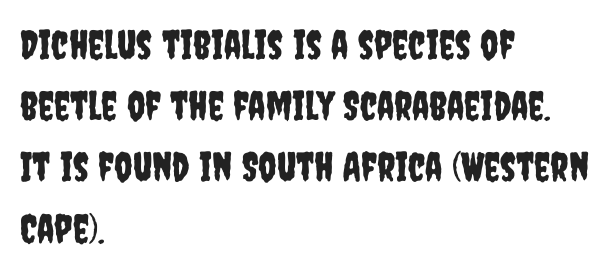
{"serif": "no", "italic": "no", "width": "condensed", "stroke_contrast": "low", "x_height": "large", "monospaced": "no", "underline": "no", "align": "left", "line_spacing": "normal", "line_spacing_ratio": 1.53, "letter_spacing": "normal", "letter_spacing_em": 0.0, "glyph_px": 40}
